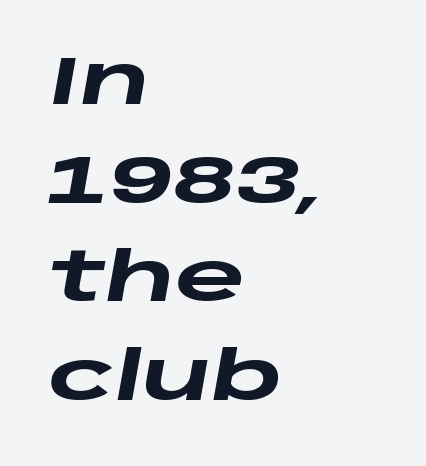
When letters slant like this, we call the style italic. The letters advance in unequal steps, a hallmark of proportional type. The letterforms sit shoulder to shoulder at normal distance. Visually the block forms a straight wall on the left and a jagged coastline on the right. Quick note: underline off. Normally led — the rows are evenly, conventionally spaced.
